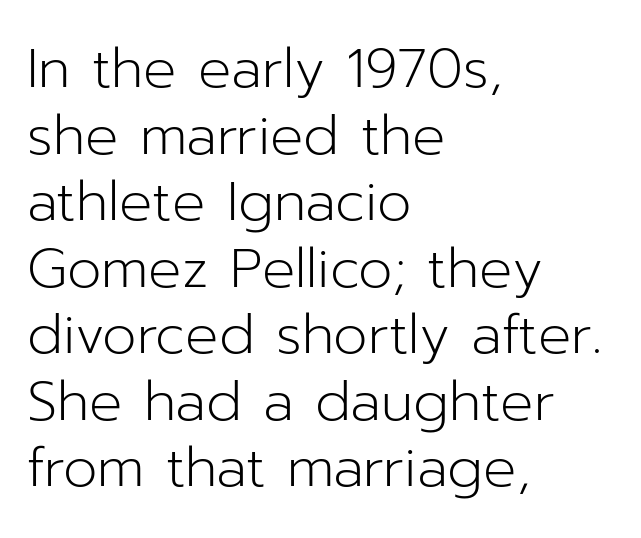
{"serif": "no", "italic": "no", "bold": "no", "weight": "light", "width": "normal", "stroke_contrast": "low", "x_height": "medium", "monospaced": "no", "underline": "no", "align": "left", "line_spacing_ratio": 1.21, "letter_spacing": "normal", "letter_spacing_em": 0.0, "glyph_px": 55}
